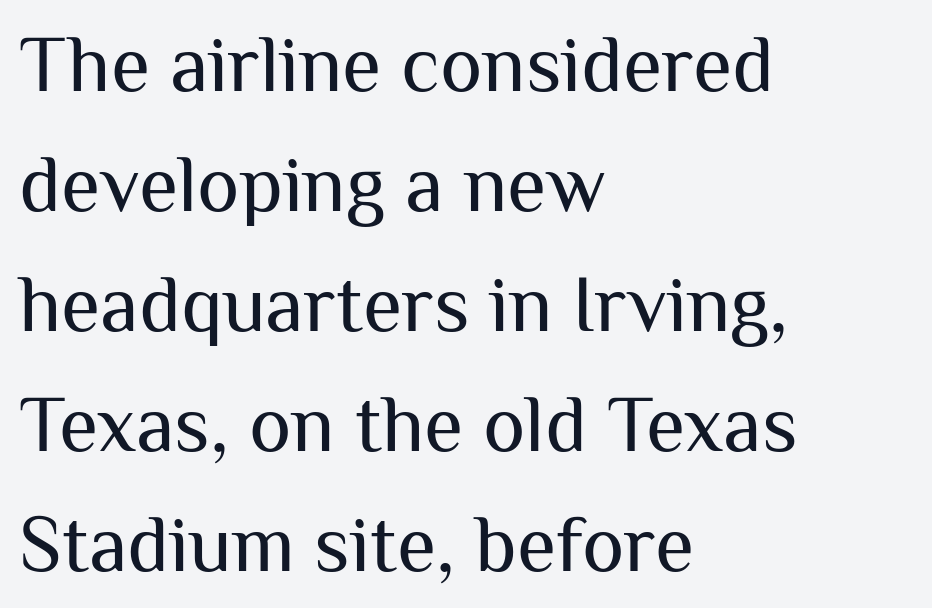
Is there any slant? The stems are plumb. Which margin do the lines hug? The left one — the right edge is uneven. No letter is thick-stroked: the sample isn't bold. The space directly below the letters is spotless. The rows are spaced the way most documents space them.
